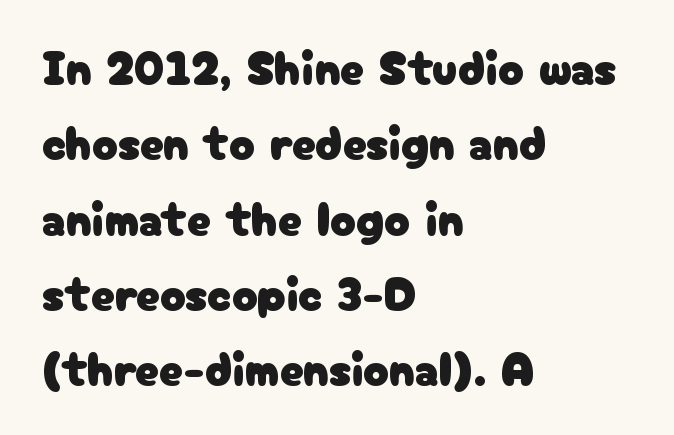
The image shows 48 px sans-serif type, upright; set left-aligned, normal line spacing (1.57x), normal letter spacing, not underlined; low stroke contrast and a medium x-height.
